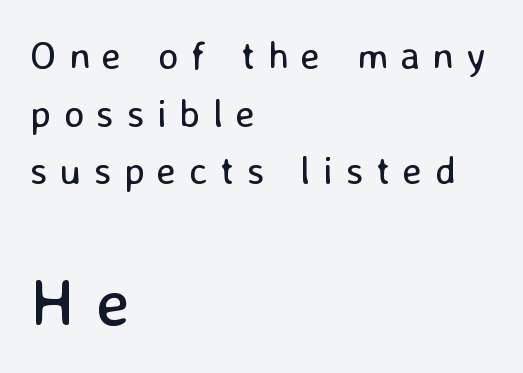
Q: Is the text bold? A: No.
Q: Is the text italic (slanted)? A: No, it is upright.
Q: Is the typeface a serif or a sans-serif typeface? A: Sans-serif.
Q: Is the text underlined? A: No.
Q: How is the paragraph aligned? A: Left-aligned.
Q: Is the spacing between letters normal or unusually wide? A: Unusually wide.
Q: Is the spacing between lines tight, normal or loose? A: Normal.
Q: Which block of text is set in a larger size, the first (top) or the second (bottom)? A: The second (bottom) one.
Q: Width (condensed, normal, or wide)? A: Normal.
Q: Stroke contrast? A: Low.
Q: x-height? A: Medium.
Q: Monospaced? A: No.
